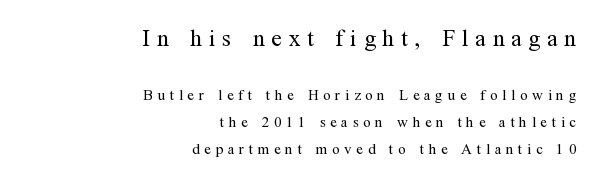
{"italic": "no", "bold": "no", "underline": "no", "align": "right", "line_spacing_ratio": 1.81, "letter_spacing": "wide", "letter_spacing_em": 0.31, "larger_block": "first", "size_ratio": 1.53, "glyph_px": 23}
